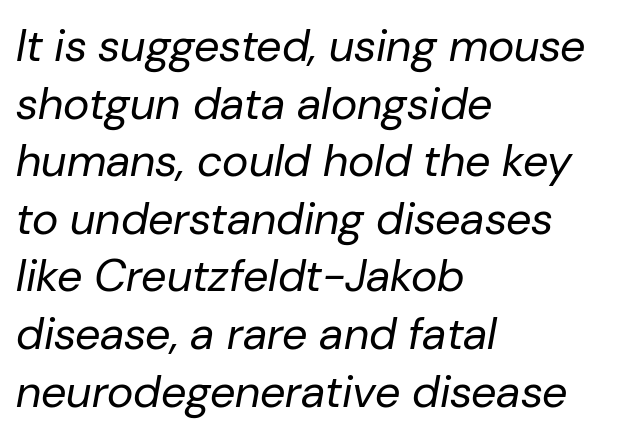
{"italic": "yes", "lean": "right", "slant_degrees": 10, "bold": "no", "weight": "regular", "width": "normal", "stroke_contrast": "low", "x_height": "medium", "monospaced": "no", "underline": "no", "align": "left", "line_spacing": "normal", "line_spacing_ratio": 1.28, "letter_spacing": "normal", "letter_spacing_em": 0.0, "glyph_px": 45}
